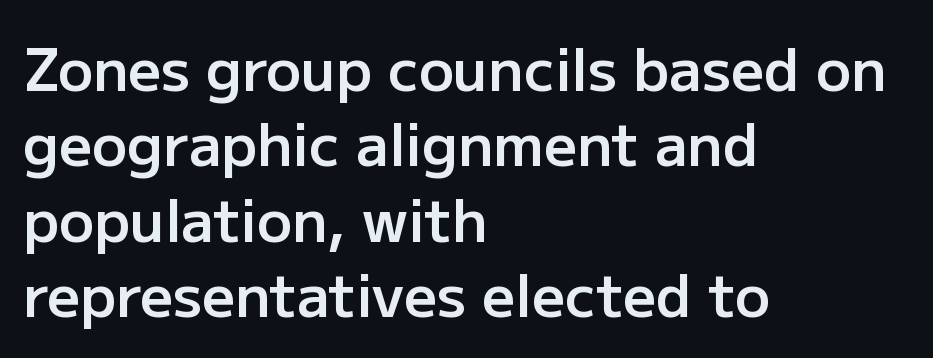
{"serif": "no", "italic": "no", "bold": "semi", "weight": "semibold", "width": "normal", "stroke_contrast": "low", "x_height": "medium", "monospaced": "no", "underline": "no", "align": "left", "line_spacing": "normal", "line_spacing_ratio": 1.3, "letter_spacing": "normal", "letter_spacing_em": 0.0, "glyph_px": 58}
